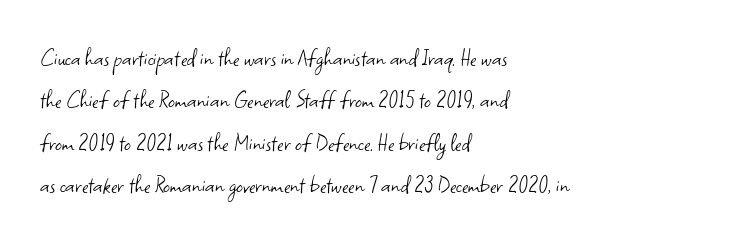
The image shows 27 px text type; set left-aligned, normal line spacing (1.57x), normal letter spacing, not underlined.
